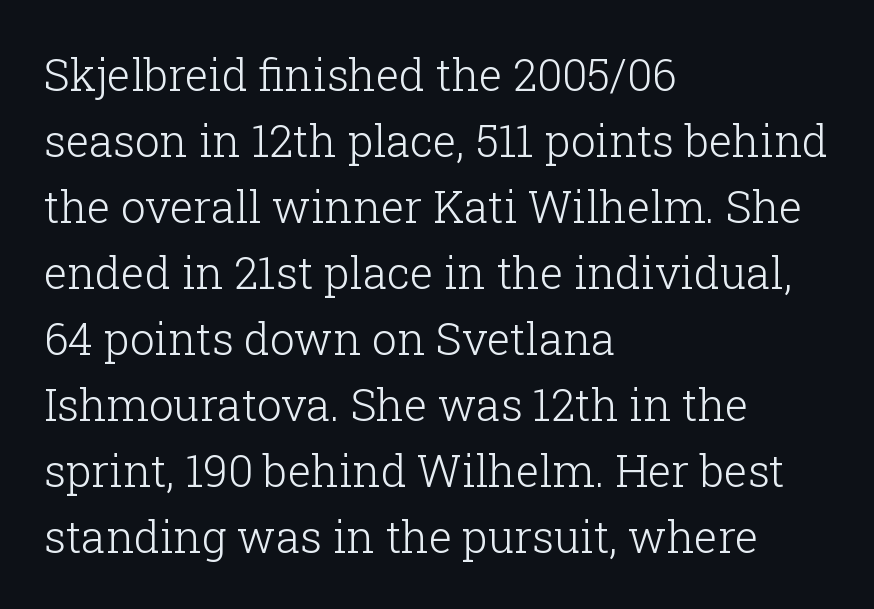
Q: Is the text bold? A: No.
Q: Is the text italic (slanted)? A: No, it is upright.
Q: Is the typeface a serif or a sans-serif typeface? A: Serif.
Q: Is the text underlined? A: No.
Q: How is the paragraph aligned? A: Left-aligned.
Q: Is the spacing between letters normal or unusually wide? A: Normal.
Q: Is the spacing between lines tight, normal or loose? A: Normal.
Q: Width (condensed, normal, or wide)? A: Normal.
Q: Stroke contrast? A: Low.
Q: x-height? A: Medium.
Q: Monospaced? A: No.
